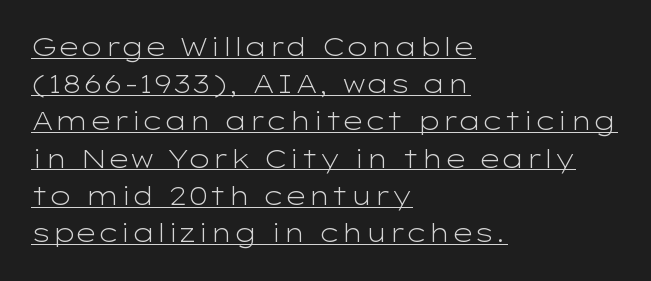
Q: Is the text bold? A: No.
Q: Is the text italic (slanted)? A: No, it is upright.
Q: Is the text underlined? A: Yes.
Q: How is the paragraph aligned? A: Left-aligned.
Q: Is the spacing between letters normal or unusually wide? A: Normal.
Q: Is the spacing between lines tight, normal or loose? A: Normal.
